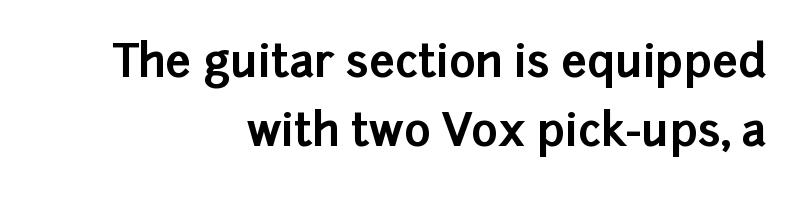
{"serif": "no", "italic": "no", "bold": "yes", "weight": "bold", "width": "normal", "stroke_contrast": "low", "x_height": "medium", "monospaced": "no", "underline": "no", "align": "right", "line_spacing": "normal", "line_spacing_ratio": 1.54, "letter_spacing": "normal", "letter_spacing_em": 0.0, "glyph_px": 45}
